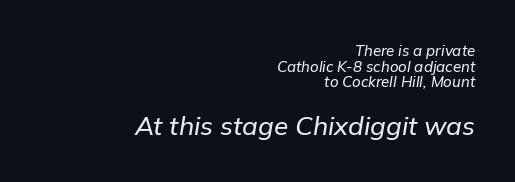
{"italic": "yes", "lean": "right", "slant_degrees": 9, "underline": "no", "align": "right", "line_spacing": "tight", "line_spacing_ratio": 1.04, "letter_spacing": "normal", "letter_spacing_em": 0.0, "larger_block": "second", "size_ratio": 1.73, "glyph_px": 26}
